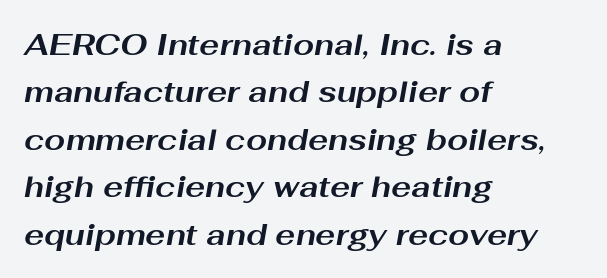
Normally led — the rows are evenly, conventionally spaced. Layout note: lines flush left. The space beneath each line is pristine and unruled. What stands out about the letter spacing? Nothing — it is the standard amount. It's the slanting kind of type.
